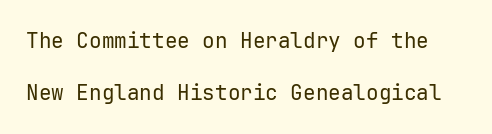
In terms of letterspacing, this is plain default setting. Stroke thickness stays within the range of a standard reading face or lighter. The block of text is sparse from top to bottom, with ample space between rows. Clear beneath every line of the passage. Is there any slant? The stems are plumb.
